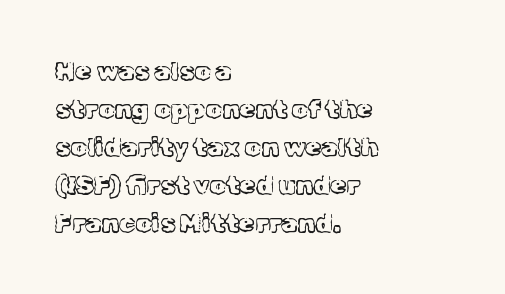
Q: Is the text bold? A: No.
Q: Is the text italic (slanted)? A: No, it is upright.
Q: Is the text underlined? A: No.
Q: How is the paragraph aligned? A: Left-aligned.
Q: Is the spacing between letters normal or unusually wide? A: Normal.
Q: Is the spacing between lines tight, normal or loose? A: Normal.
